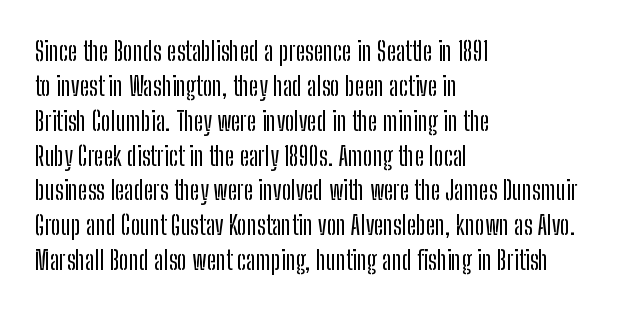
{"italic": "no", "underline": "no", "align": "left", "line_spacing": "normal", "line_spacing_ratio": 1.34, "letter_spacing": "normal", "letter_spacing_em": 0.0, "glyph_px": 26}
